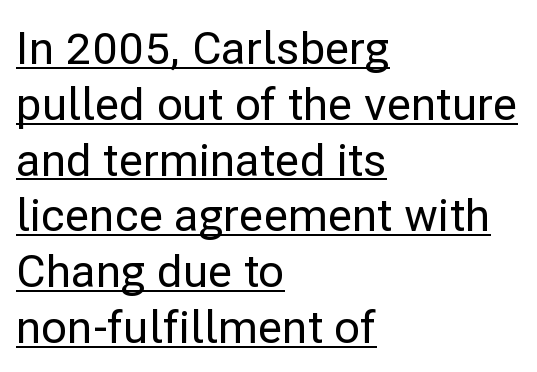
{"serif": "no", "italic": "no", "width": "normal", "stroke_contrast": "low", "x_height": "medium", "monospaced": "no", "underline": "yes", "align": "left", "line_spacing_ratio": 1.24, "letter_spacing": "normal", "letter_spacing_em": 0.0, "glyph_px": 45}
